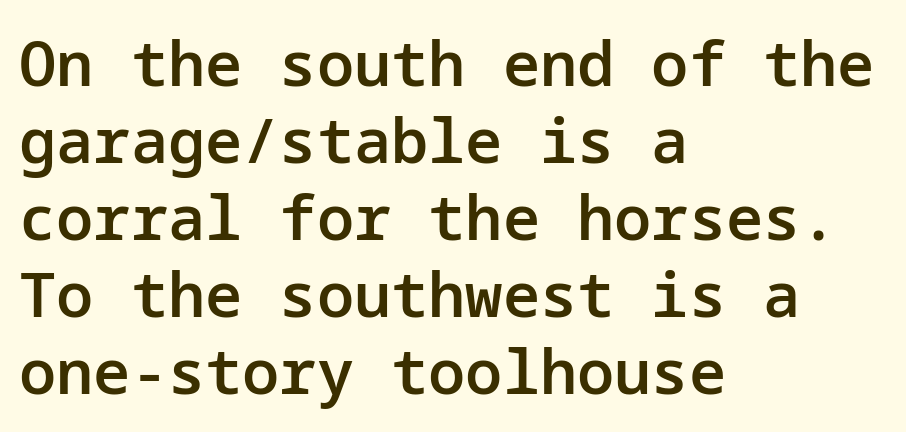
{"serif": "no", "italic": "no", "bold": "semi", "weight": "semibold", "width": "normal", "stroke_contrast": "low", "x_height": "medium", "underline": "no", "align": "left", "line_spacing_ratio": 1.24, "letter_spacing": "normal", "letter_spacing_em": 0.0, "glyph_px": 62}
